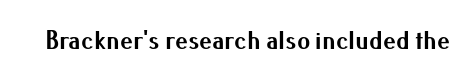
Only glyphs here, with clear space below each row. Rendered with straight, roman letterforms. The glyphs have the mass of a bold cut. Observe the ordinary spacing: letters are neighbours, not strangers.
